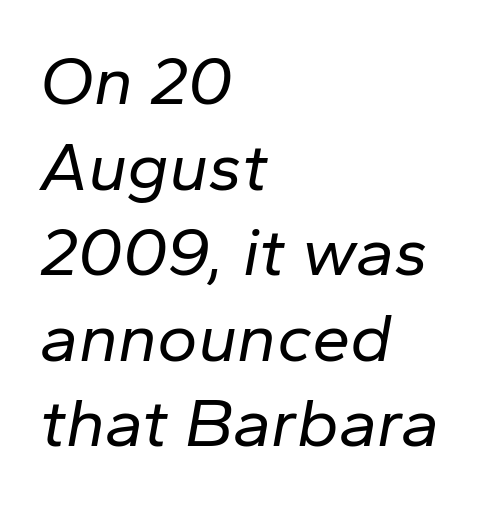
Q: Is the text bold? A: No.
Q: Is the text italic (slanted)? A: Yes, it leans right by about 10 degrees.
Q: Is the text underlined? A: No.
Q: How is the paragraph aligned? A: Left-aligned.
Q: Is the spacing between letters normal or unusually wide? A: Normal.
Q: Width (condensed, normal, or wide)? A: Normal.
Q: Stroke contrast? A: Low.
Q: x-height? A: Medium.
Q: Monospaced? A: No.
